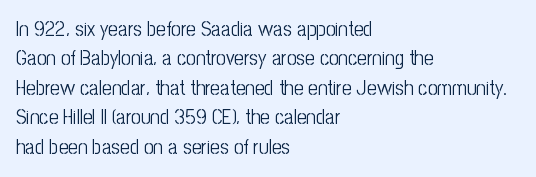
{"italic": "no", "bold": "no", "underline": "no", "align": "left", "line_spacing": "normal", "line_spacing_ratio": 1.4, "letter_spacing": "normal", "letter_spacing_em": 0.0, "glyph_px": 21}
